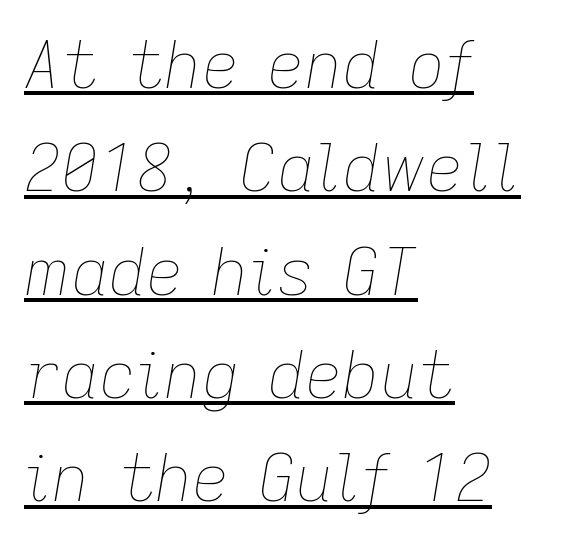
The image shows 65 px thin type, italic (leaning right); set left-aligned, normal line spacing (1.59x), normal letter spacing, underlined; low stroke contrast and a medium x-height.
